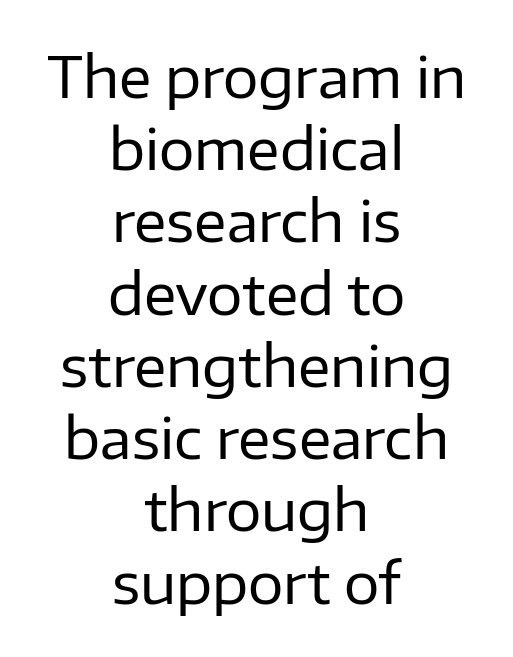
The image shows 56 px regular-weight sans-serif type, upright; set centered, normal line spacing (1.29x), normal letter spacing, not underlined; low stroke contrast and a medium x-height.
